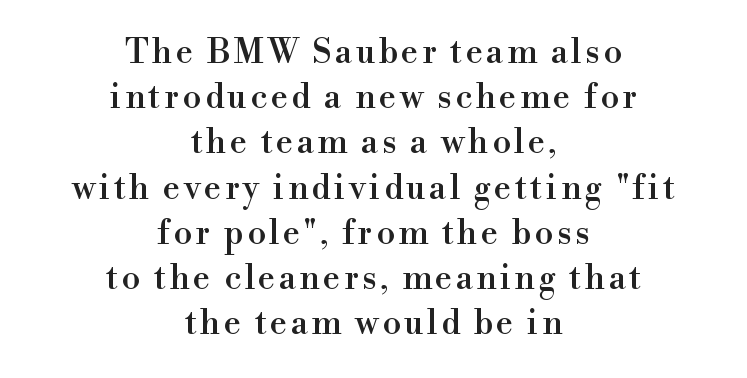
Letters rest on an invisible, unmarked baseline. Posture: upright roman. Every row of glyphs is offset so its center matches the block's center. The rows are spaced the way most documents space them. Character widths vary here, with narrow letters taking less room than wide ones. What kind of face is this? One with serifs.
